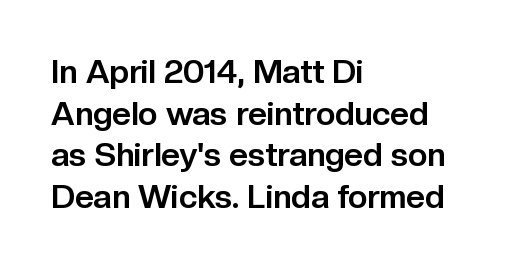
The letters carry no serifs — their stems end cleanly without finishing strokes. This rendering leaves character spacing at its baseline value. The lettering holds an erect, upright posture throughout. Quick note: underline off. The rendering uses a bold face; every stroke is thick and dark. Leading: standard.
